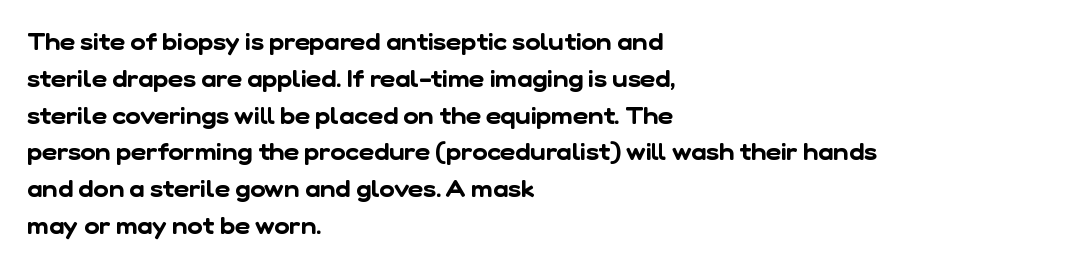
{"underline": "no", "align": "left", "line_spacing": "normal", "line_spacing_ratio": 1.6, "letter_spacing": "normal", "letter_spacing_em": 0.0, "glyph_px": 23}
